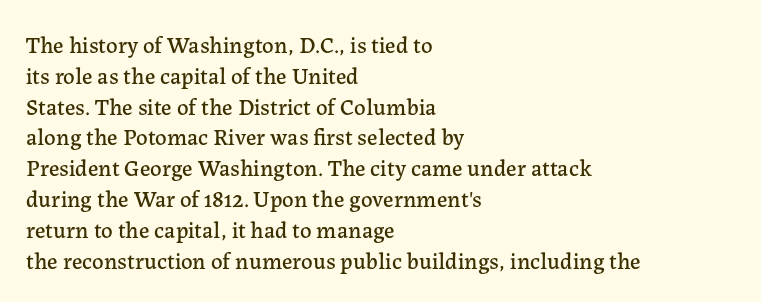
The glyphs are unaccompanied by any horizontal stroke below them. Quick note: not italic, upright. Each word holds together tightly as a unit, with standard inter-letter gaps. The paragraph shown leans on its left margin. Does the leading feel generous? No, just average.
